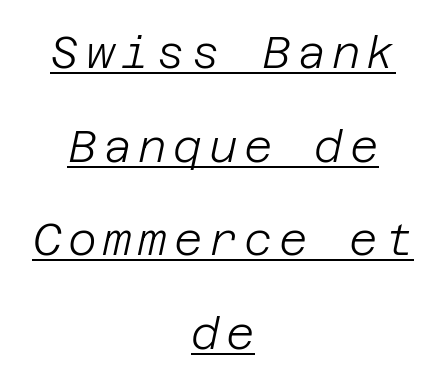
Notice the wide empty band between every row — that's loose leading. Has an underline been added? It has. The font is comparable to plain body text, perhaps lighter. Notice how the stems are inclined rather than vertical — that's the hallmark of italics. Horizontally, the lines are justified to the midpoint only.
